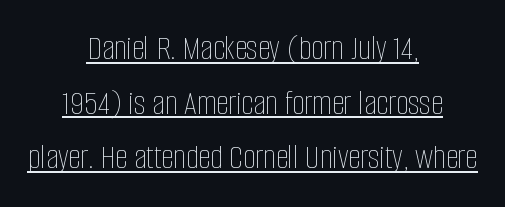
Q: Is the text bold? A: No.
Q: Is the text italic (slanted)? A: No, it is upright.
Q: Is the text underlined? A: Yes.
Q: How is the paragraph aligned? A: Centered.
Q: Is the spacing between letters normal or unusually wide? A: Normal.
Q: Is the spacing between lines tight, normal or loose? A: Normal.
Q: Width (condensed, normal, or wide)? A: Condensed.
Q: Stroke contrast? A: Low.
Q: x-height? A: Large.
Q: Monospaced? A: No.
